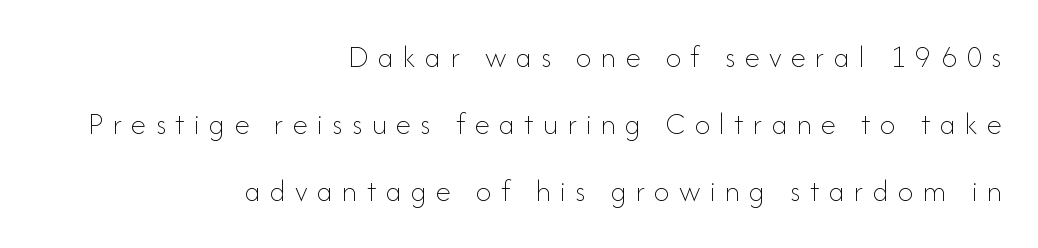
Here the glyphs are tracked loosely, breaking word shapes into spaced letters. The rendering uses natural spacing where letterforms have individual widths. A student would call this right alignment; a typographer would say flush right, rag left. Stems here are at most as thick as an everyday book face. A bare baseline throughout the passage.
